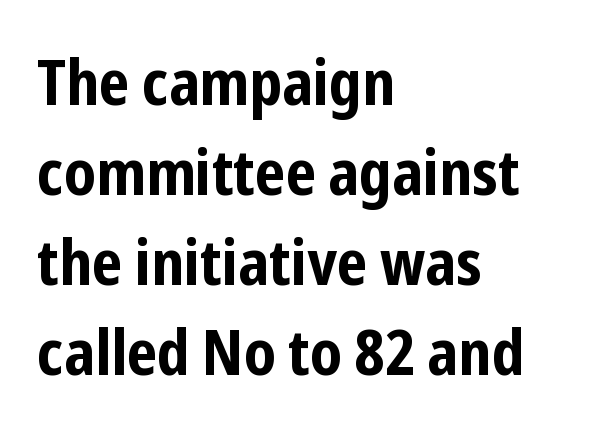
{"serif": "no", "italic": "no", "bold": "yes", "weight": "bold", "width": "condensed", "stroke_contrast": "low", "x_height": "medium", "monospaced": "no", "underline": "no", "align": "left", "line_spacing": "normal", "line_spacing_ratio": 1.43, "letter_spacing": "normal", "letter_spacing_em": 0.0, "glyph_px": 63}
